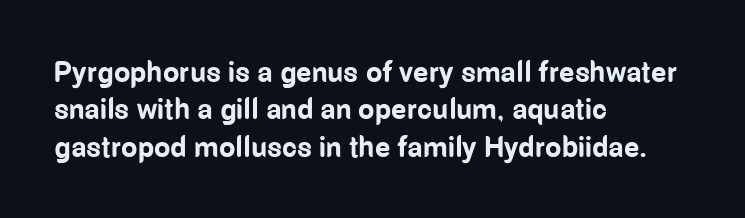
The image shows 29 px bold, condensed sans-serif type, upright; set left-aligned, normal line spacing (1.29x), normal letter spacing, not underlined; low stroke contrast and a medium x-height.
